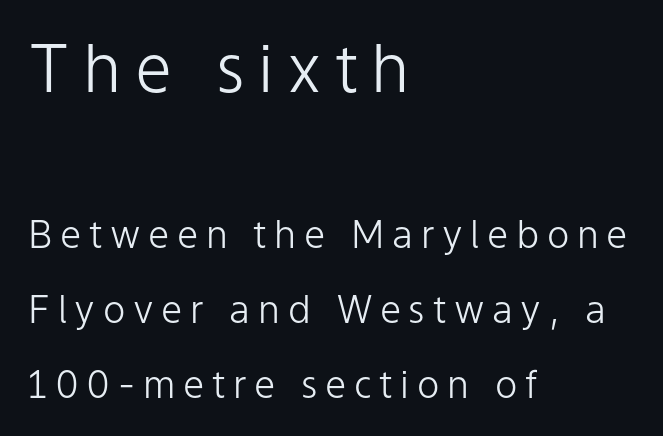
Weight: in the light-to-regular range. Teacher's note: observe the even left margin — that is flush-left alignment. Regarding leading, the lines here are spaced well apart. In terms of letterform style, serifs are entirely absent.
